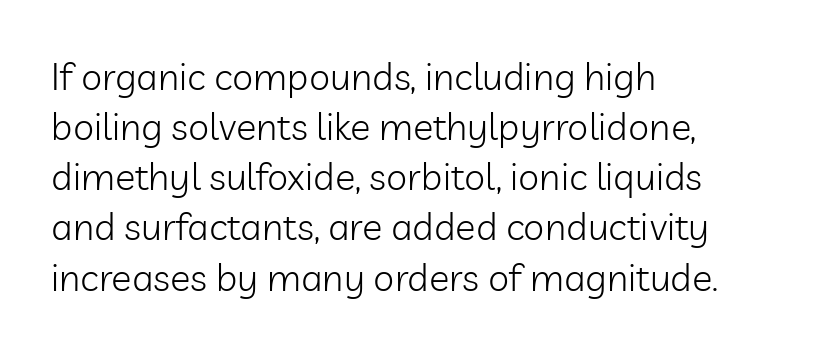
The ragged edge is on the right, which tells us the setting is flush left. Here the designer chose a conventional face with non-uniform glyph widths. This rendering employs a face without finishing strokes, i.e., a sans-serif. Does the lettering tilt? It doesn't — this is upright. Honestly, the row spacing looks completely unremarkable. The space beneath each line is pristine and unruled.
